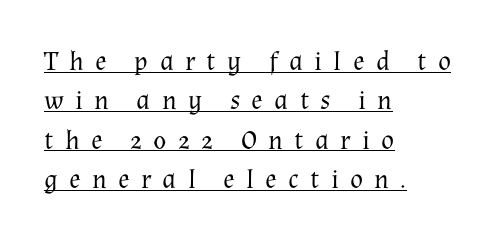
A rule runs beneath these lines of type. The letterforms stand isolated, each surrounded by extra space. The vertical gap from one line to the next is medium. The lines are quadded left.
